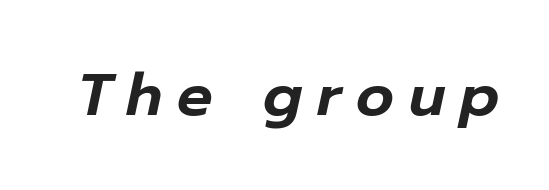
Here the glyphs are tracked loosely, breaking word shapes into spaced letters. It's the slanting kind of type. Character widths vary here, with narrow letters taking less room than wide ones. Check under the words: just untouched page.
